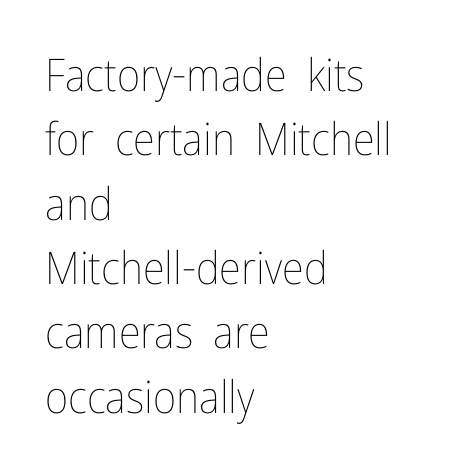
The image shows 45 px thin, condensed type, upright; set left-aligned, normal line spacing (1.43x), normal letter spacing, not underlined; low stroke contrast and a medium x-height.
